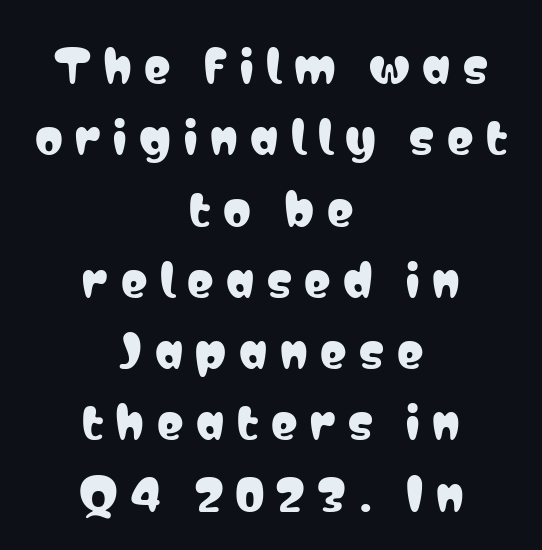
The image shows 44 px condensed sans-serif type, upright; set centered, normal line spacing (1.62x), unusually wide letter spacing (+0.29 em), not underlined; low stroke contrast and a medium x-height.
